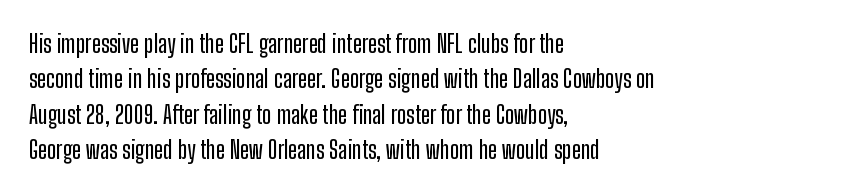
Q: Is the text italic (slanted)? A: No, it is upright.
Q: Is the text underlined? A: No.
Q: How is the paragraph aligned? A: Left-aligned.
Q: Is the spacing between letters normal or unusually wide? A: Normal.
Q: Is the spacing between lines tight, normal or loose? A: Normal.
